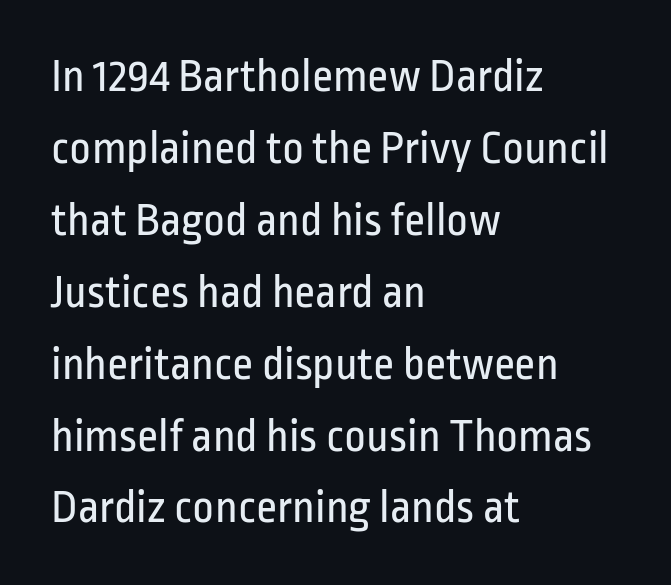
Vertical spacing — default. Is the letter spacing exaggerated? No — it looks like the ordinary default. Type style note: lacks serifs. Characters remain perfectly vertical along every line.
